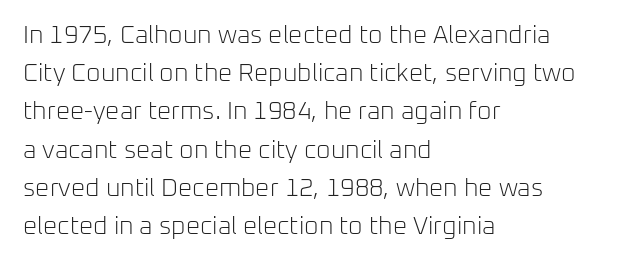
{"italic": "no", "bold": "no", "underline": "no", "align": "left", "line_spacing": "normal", "line_spacing_ratio": 1.53, "letter_spacing": "normal", "letter_spacing_em": 0.0, "glyph_px": 25}
